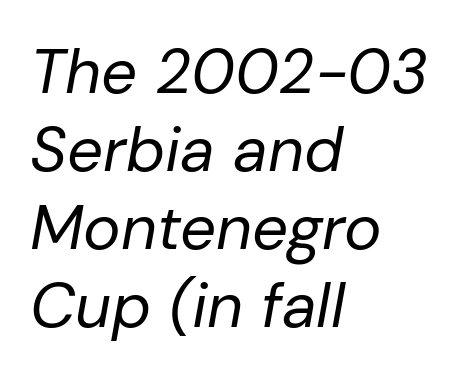
{"italic": "yes", "lean": "right", "slant_degrees": 10, "bold": "no", "weight": "regular", "width": "normal", "stroke_contrast": "low", "x_height": "medium", "monospaced": "no", "underline": "no", "align": "left", "line_spacing_ratio": 1.24, "letter_spacing": "normal", "letter_spacing_em": 0.0, "glyph_px": 63}
